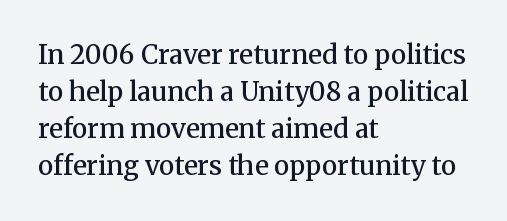
Successive baselines arrive at the customary interval. What weight is shown? A semibold, between regular and bold. The baseline area is clear. Compared with typical body copy, the letter spacing here is the same. When letters stand straight like this, we call the style roman or upright.
